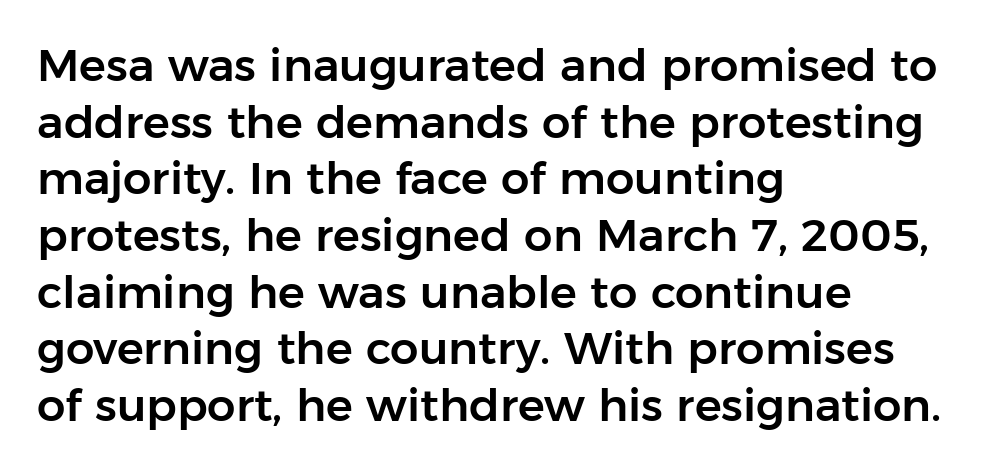
{"serif": "no", "italic": "no", "width": "normal", "stroke_contrast": "low", "x_height": "medium", "monospaced": "no", "underline": "no", "align": "left", "line_spacing": "normal", "line_spacing_ratio": 1.26, "letter_spacing": "normal", "letter_spacing_em": 0.0, "glyph_px": 45}
